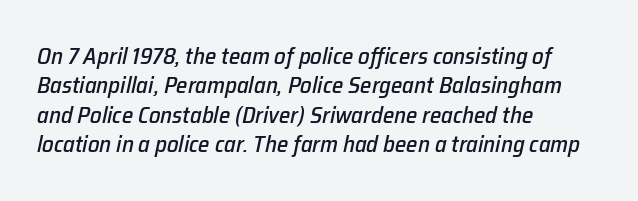
{"italic": "yes", "lean": "right", "slant_degrees": 12, "underline": "no", "align": "left", "line_spacing": "normal", "line_spacing_ratio": 1.28, "letter_spacing": "normal", "letter_spacing_em": 0.0, "glyph_px": 23}
